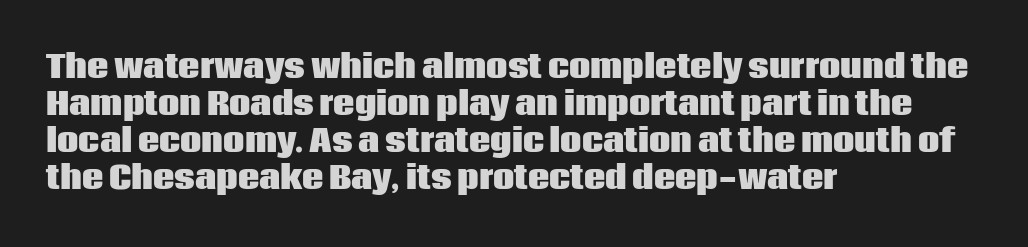
{"serif": "no", "italic": "no", "bold": "yes", "weight": "heavy", "width": "normal", "stroke_contrast": "low", "x_height": "large", "monospaced": "no", "underline": "no", "align": "left", "line_spacing_ratio": 1.23, "letter_spacing": "normal", "letter_spacing_em": 0.0, "glyph_px": 30}
